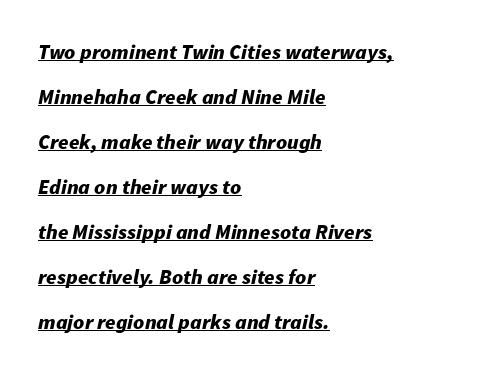
The letterforms sit shoulder to shoulder at normal distance. The strokes are fattened all the way to bold. Teacher's note: observe the even left margin — that is flush-left alignment. Looks like someone drew a line under every word here. Baseline-to-baseline distance is far greater than the letter height. Yep, that's italic — everything's leaning.
